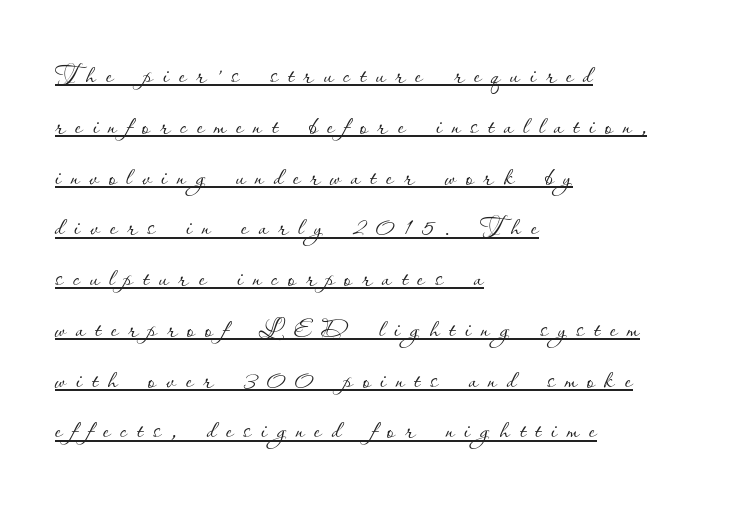
{"bold": "no", "weight": "thin", "width": "normal", "stroke_contrast": "low", "x_height": "small", "monospaced": "no", "underline": "yes", "align": "left", "line_spacing": "normal", "line_spacing_ratio": 1.41, "letter_spacing": "wide", "letter_spacing_em": 0.27, "glyph_px": 36}
